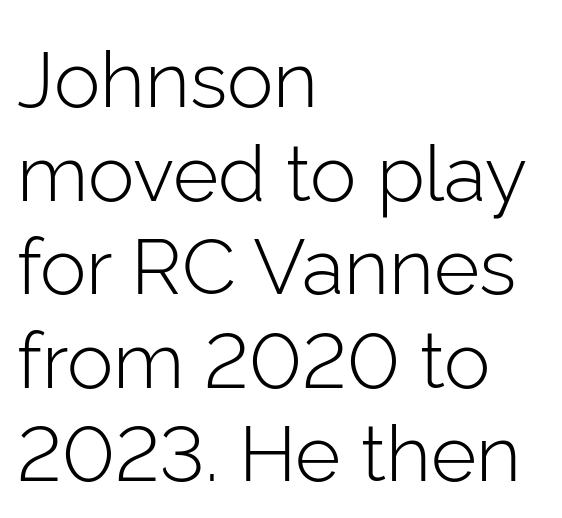
The image shows 78 px light sans-serif type, upright; set left-aligned, line spacing 1.2x, normal letter spacing, not underlined; low stroke contrast and a medium x-height.
